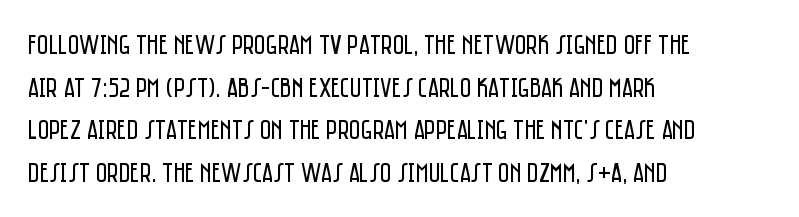
The image shows 28 px regular-weight, condensed sans-serif type, upright; set left-aligned, normal line spacing (1.52x), normal letter spacing, not underlined; low stroke contrast and a large x-height.
